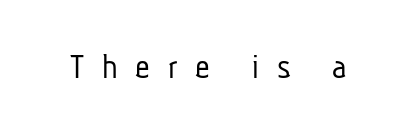
Q: Is the text bold? A: No.
Q: Is the typeface a serif or a sans-serif typeface? A: Sans-serif.
Q: Is the text underlined? A: No.
Q: Is the spacing between letters normal or unusually wide? A: Unusually wide.
Q: Width (condensed, normal, or wide)? A: Condensed.
Q: Stroke contrast? A: Low.
Q: x-height? A: Medium.
Q: Monospaced? A: No.
